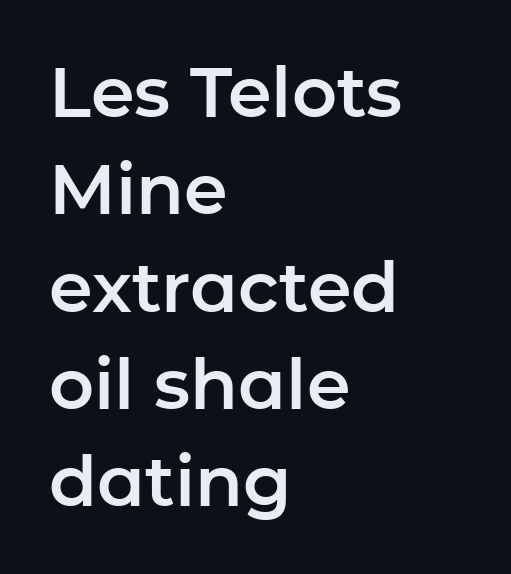
Q: Is the text italic (slanted)? A: No, it is upright.
Q: Is the typeface a serif or a sans-serif typeface? A: Sans-serif.
Q: Is the text underlined? A: No.
Q: How is the paragraph aligned? A: Left-aligned.
Q: Is the spacing between letters normal or unusually wide? A: Normal.
Q: Is the spacing between lines tight, normal or loose? A: Normal.
Q: Width (condensed, normal, or wide)? A: Normal.
Q: Stroke contrast? A: Low.
Q: x-height? A: Medium.
Q: Monospaced? A: No.
